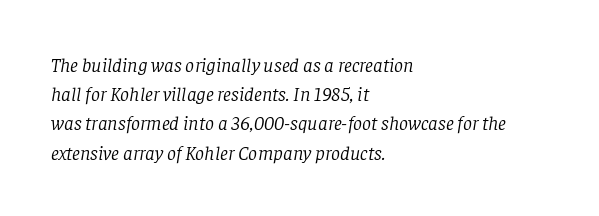
{"italic": "yes", "lean": "right", "slant_degrees": 8, "bold": "no", "underline": "no", "align": "left", "line_spacing": "normal", "line_spacing_ratio": 1.46, "letter_spacing": "normal", "letter_spacing_em": 0.0, "glyph_px": 20}
